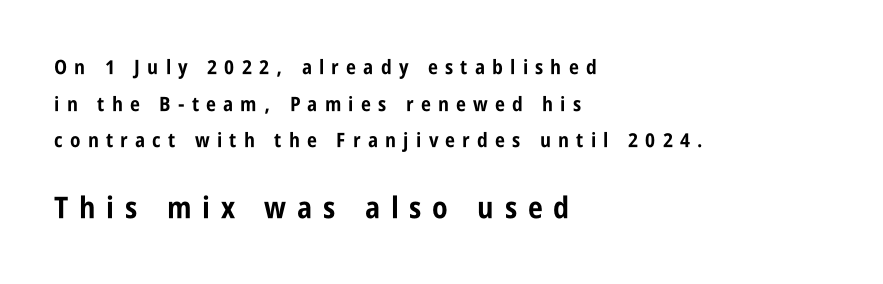
The image shows 30 px bold, condensed sans-serif type, upright; set left-aligned, line spacing 1.83x, unusually wide letter spacing (+0.36 em), not underlined; the second (bottom) block is 1.5x larger; low stroke contrast and a large x-height.
